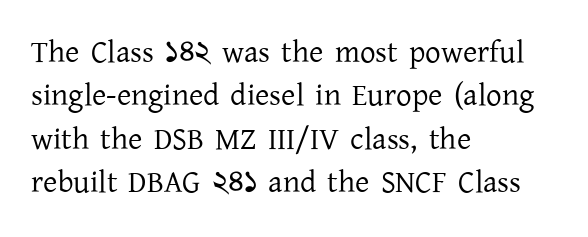
The image shows 31 px regular-weight serif type, upright; set left-aligned, normal line spacing (1.4x), normal letter spacing, not underlined; low stroke contrast and a medium x-height.
